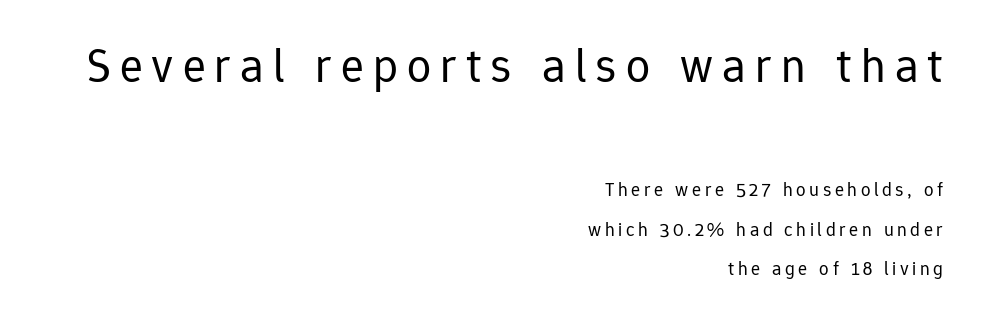
Varying glyph widths throughout — classic text-font behaviour. Vertical strokes here are truly vertical. The passage shown begins with its larger block and ends with its smaller one. No extra ink here — the face is not bold. These lines are set flush right with a ragged left edge. Glance below the letters and you will spot only blank space.
